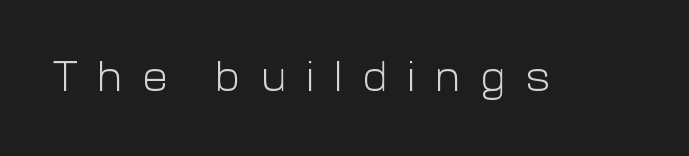
{"serif": "no", "italic": "no", "bold": "no", "weight": "light", "width": "normal", "stroke_contrast": "low", "x_height": "medium", "monospaced": "no", "underline": "no", "letter_spacing": "wide", "letter_spacing_em": 0.45, "glyph_px": 43}
